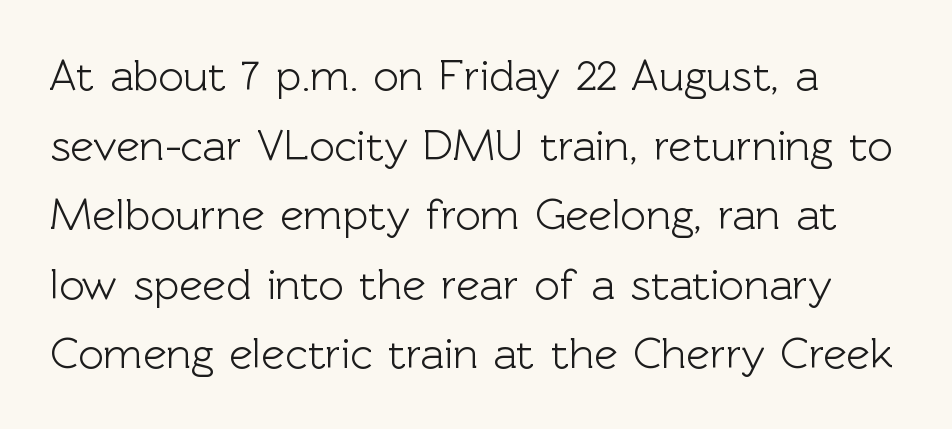
The image shows 44 px sans-serif type, upright; set normal line spacing (1.58x), normal letter spacing, not underlined; a medium x-height.
